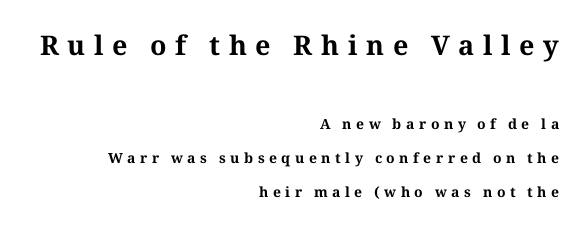
A full-strength bold gives these letters their thick strokes. Bare-footed words on every line. One glance says open: line gaps are wider than usual. Display-style spreading of the glyphs; the letterfit is very open.
